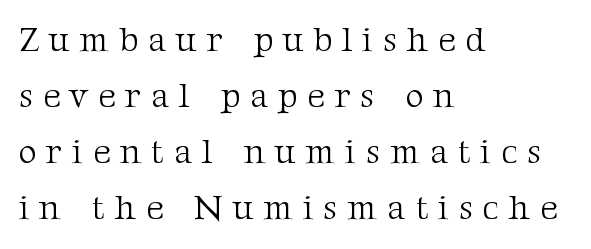
The image shows 35 px light serif type, upright; set left-aligned, normal line spacing (1.6x), unusually wide letter spacing (+0.28 em), not underlined; medium stroke contrast and a medium x-height.
